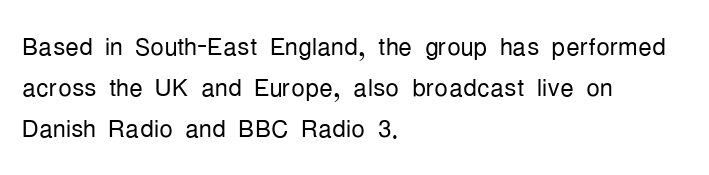
{"serif": "no", "italic": "no", "bold": "no", "weight": "light", "width": "condensed", "stroke_contrast": "low", "x_height": "medium", "monospaced": "no", "underline": "no", "align": "left", "line_spacing_ratio": 1.21, "letter_spacing": "normal", "letter_spacing_em": 0.0, "glyph_px": 34}
